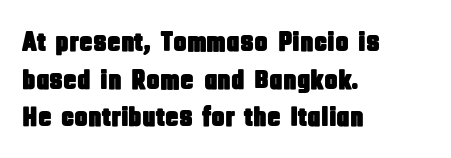
The image shows 28 px condensed sans-serif type, upright; set left-aligned, normal line spacing (1.34x), normal letter spacing, not underlined; low stroke contrast and a large x-height.
